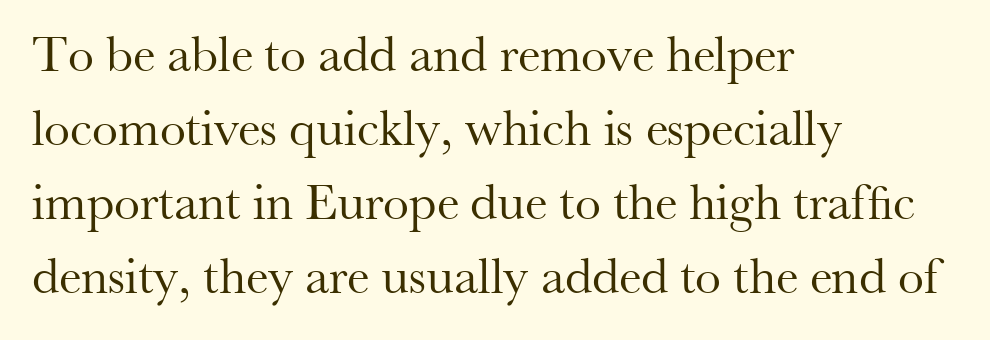
The image shows 52 px regular-weight serif type, upright; set left-aligned, normal line spacing (1.42x), normal letter spacing, not underlined; medium stroke contrast and a small x-height.
